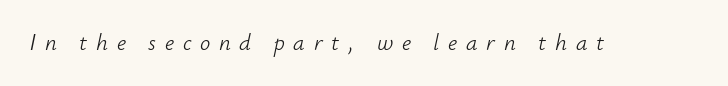
The image shows 23 px text type, italic (leaning right); set unusually wide letter spacing (+0.38 em), not underlined.
